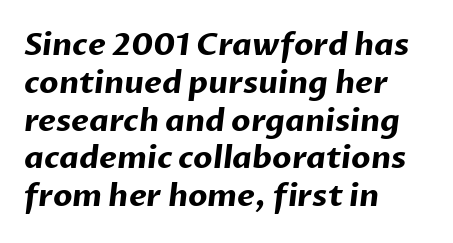
The image shows 31 px bold sans-serif type; set left-aligned, line spacing 1.22x, normal letter spacing, not underlined; low stroke contrast and a medium x-height.
